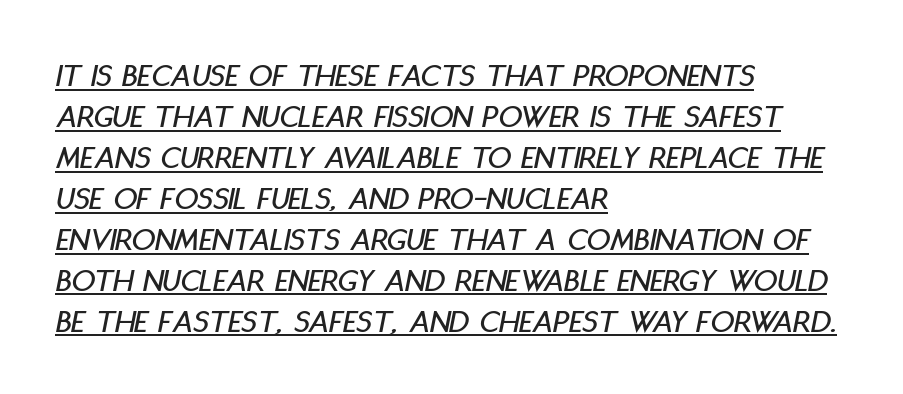
{"italic": "yes", "lean": "right", "slant_degrees": 11, "width": "condensed", "stroke_contrast": "low", "x_height": "large", "monospaced": "no", "underline": "yes", "align": "left", "line_spacing_ratio": 1.24, "letter_spacing": "normal", "letter_spacing_em": 0.0, "glyph_px": 33}
